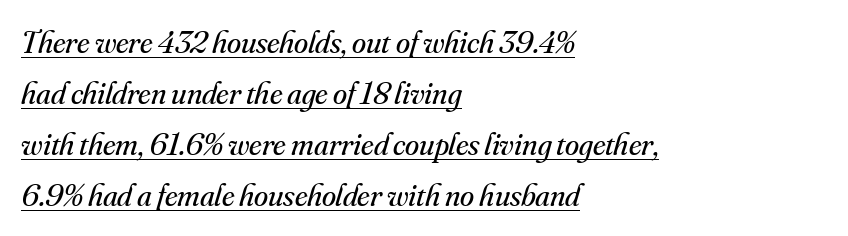
The rendering anchors every line to the left-hand side. Notice how the stems are inclined rather than vertical — that's the hallmark of italics. The block of text has a typical density, with ordinary space between rows. Are there feet on the stems? There are — it's a serif. Like a heading marked for emphasis, these lines bear an underscore. Unbolded letterforms with no extra heft.
